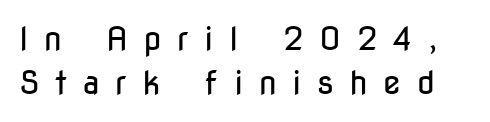
Q: Is the text bold? A: No.
Q: Is the text italic (slanted)? A: No, it is upright.
Q: Is the typeface a serif or a sans-serif typeface? A: Sans-serif.
Q: Is the text underlined? A: No.
Q: Is the spacing between letters normal or unusually wide? A: Unusually wide.
Q: Is the spacing between lines tight, normal or loose? A: Normal.
Q: Width (condensed, normal, or wide)? A: Condensed.
Q: Stroke contrast? A: Low.
Q: x-height? A: Medium.
Q: Monospaced? A: No.
